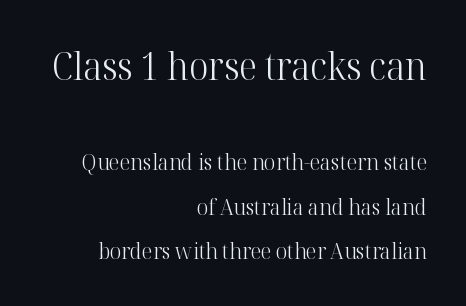
The image shows 38 px light serif type, upright; set right-aligned, loose line spacing (2.02x), normal letter spacing, not underlined; the first (top) block is 1.73x larger; high stroke contrast and a medium x-height.
